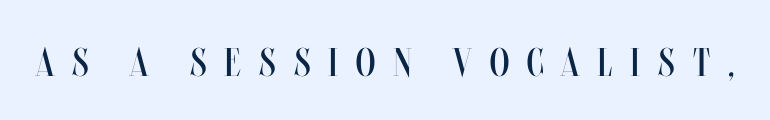
The image shows 40 px regular-weight, condensed type, upright; set unusually wide letter spacing (+0.45 em), not underlined; medium stroke contrast and a large x-height.
